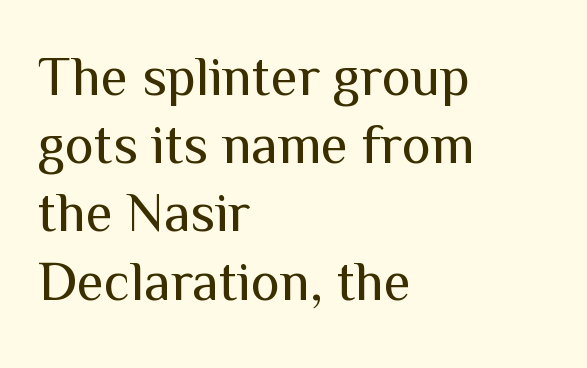
Q: Is the text bold? A: No.
Q: Is the text italic (slanted)? A: No, it is upright.
Q: Is the typeface a serif or a sans-serif typeface? A: Sans-serif.
Q: Is the text underlined? A: No.
Q: How is the paragraph aligned? A: Left-aligned.
Q: Is the spacing between letters normal or unusually wide? A: Normal.
Q: Width (condensed, normal, or wide)? A: Normal.
Q: Stroke contrast? A: Medium.
Q: x-height? A: Medium.
Q: Monospaced? A: No.
